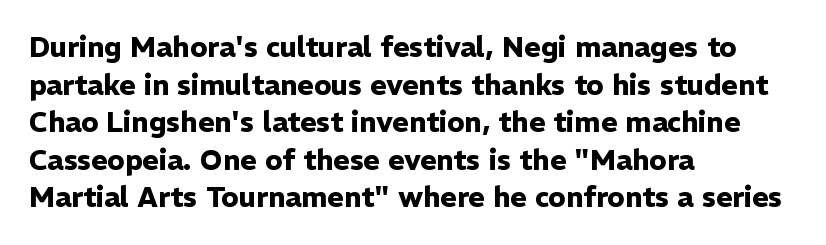
Q: Is the text bold? A: Yes.
Q: Is the text italic (slanted)? A: No, it is upright.
Q: Is the typeface a serif or a sans-serif typeface? A: Sans-serif.
Q: Is the text underlined? A: No.
Q: How is the paragraph aligned? A: Left-aligned.
Q: Is the spacing between letters normal or unusually wide? A: Normal.
Q: Is the spacing between lines tight, normal or loose? A: Normal.
Q: Width (condensed, normal, or wide)? A: Normal.
Q: Stroke contrast? A: Low.
Q: x-height? A: Medium.
Q: Monospaced? A: No.
